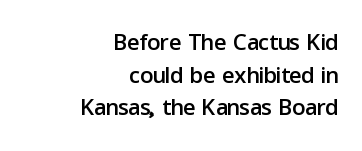
The image shows 33 px sans-serif type, upright; set right-aligned, tight line spacing (0.99x), normal letter spacing, not underlined; low stroke contrast and a medium x-height.
